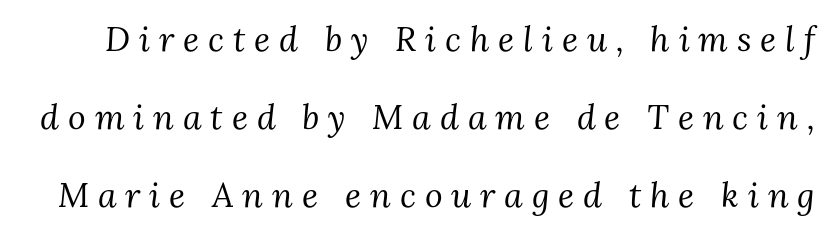
The image shows 34 px regular-weight serif type, italic (leaning right); set loose line spacing (2.3x), unusually wide letter spacing (+0.26 em), not underlined; medium stroke contrast and a medium x-height.
